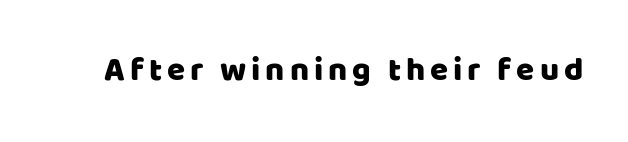
{"serif": "no", "italic": "no", "width": "normal", "stroke_contrast": "low", "x_height": "large", "monospaced": "no", "underline": "no", "glyph_px": 33}
